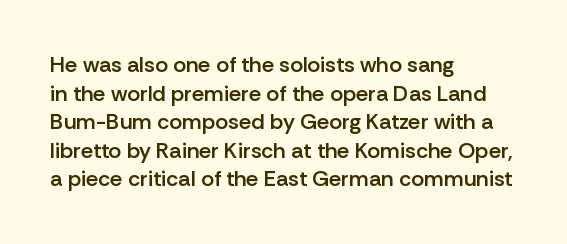
The image shows 22 px text type, upright; set left-aligned, normal line spacing (1.3x), normal letter spacing, not underlined.
